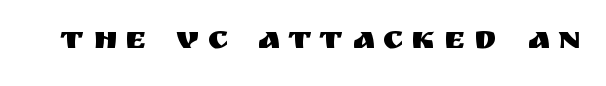
Examine the stroke ends and you'll find no serifs. Italic? Not at all — the glyphs are vertical. Anything drawn beneath the words? Only blank space. The horizontal fit of the characters is loose and conspicuously gappy. These lines are rendered in a variable-pitch font.
